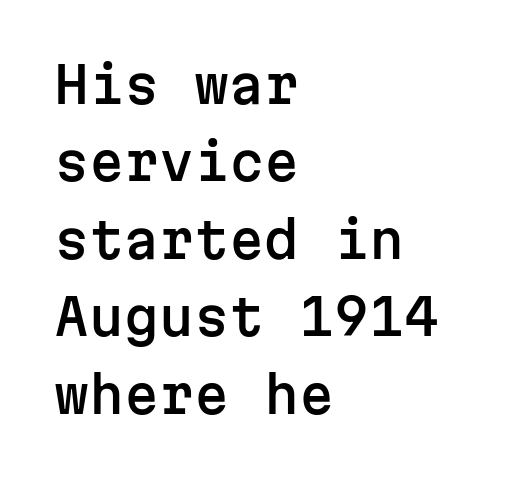
The image shows 50 px sans-serif type, upright, monospaced; set left-aligned, normal line spacing (1.55x), normal letter spacing, not underlined; low stroke contrast and a medium x-height.
